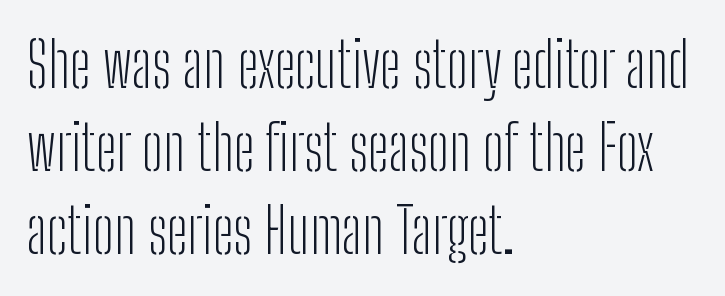
{"serif": "no", "italic": "no", "bold": "no", "weight": "light", "width": "condensed", "stroke_contrast": "low", "x_height": "medium", "monospaced": "no", "underline": "no", "align": "left", "line_spacing": "normal", "line_spacing_ratio": 1.34, "letter_spacing": "normal", "letter_spacing_em": 0.0, "glyph_px": 62}
